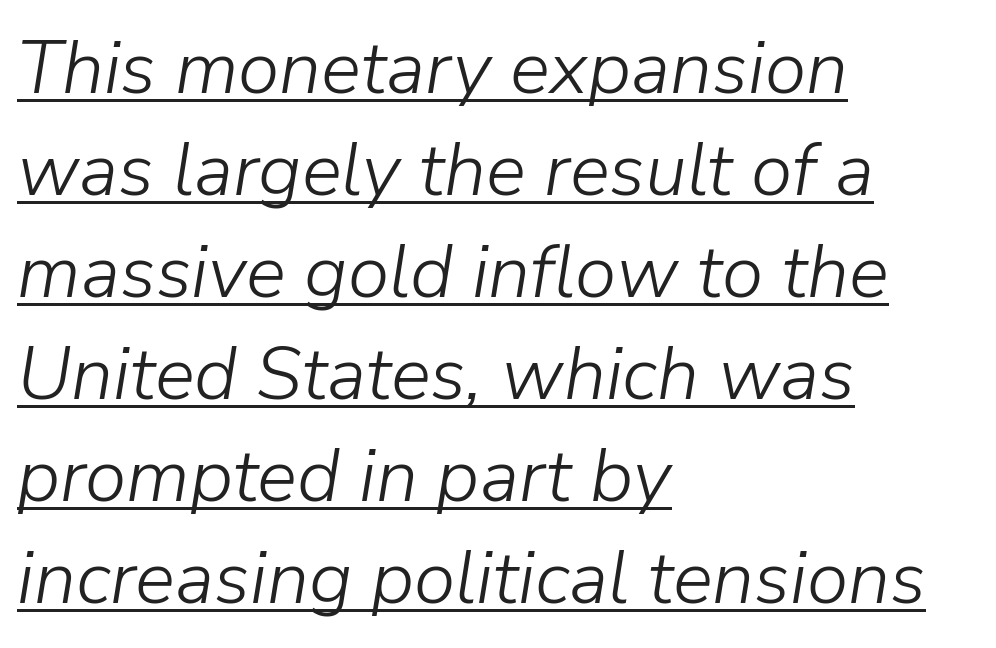
{"italic": "yes", "lean": "right", "slant_degrees": 9, "bold": "no", "weight": "light", "width": "normal", "stroke_contrast": "low", "x_height": "medium", "monospaced": "no", "underline": "yes", "align": "left", "line_spacing": "normal", "line_spacing_ratio": 1.36, "letter_spacing": "normal", "letter_spacing_em": 0.0, "glyph_px": 75}
